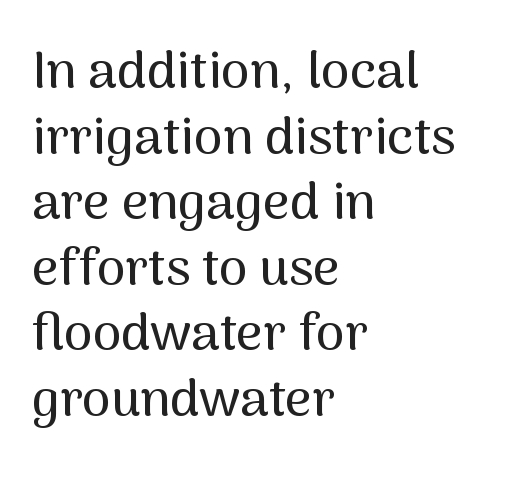
The image shows 52 px sans-serif type, upright; set left-aligned, normal line spacing (1.26x), normal letter spacing, not underlined; medium stroke contrast and a medium x-height.
